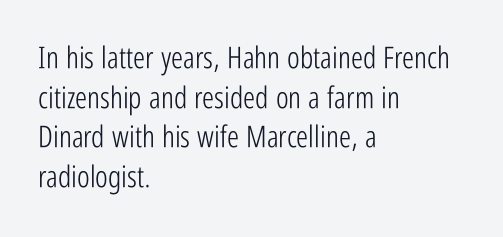
The image shows 30 px light, condensed sans-serif type, upright; set left-aligned, normal line spacing (1.32x), normal letter spacing, not underlined; low stroke contrast and a medium x-height.
